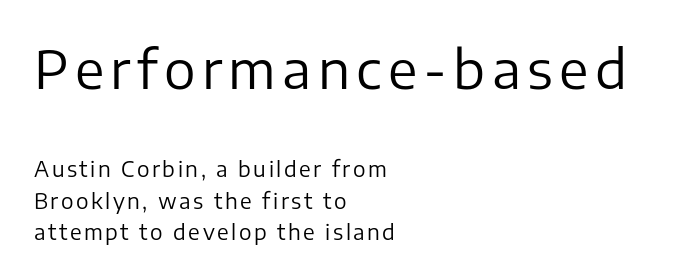
The image shows 53 px regular-weight sans-serif type, upright; set left-aligned, normal line spacing (1.49x), not underlined; the first (top) block is 2.52x larger; low stroke contrast and a medium x-height.
